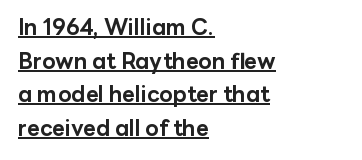
The image shows 22 px bold type, upright; set left-aligned, normal line spacing (1.53x), normal letter spacing, underlined.
